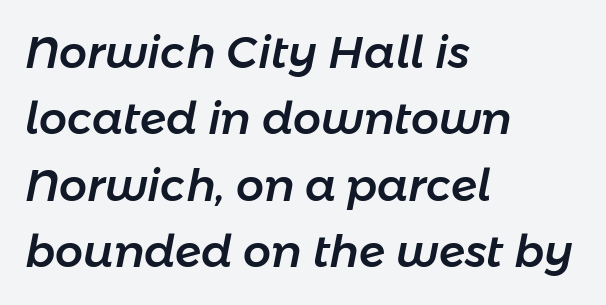
Q: Is the text italic (slanted)? A: Yes, it leans right by about 11 degrees.
Q: Is the text underlined? A: No.
Q: How is the paragraph aligned? A: Left-aligned.
Q: Is the spacing between letters normal or unusually wide? A: Normal.
Q: Is the spacing between lines tight, normal or loose? A: Normal.
Q: Width (condensed, normal, or wide)? A: Normal.
Q: Stroke contrast? A: Low.
Q: x-height? A: Medium.
Q: Monospaced? A: No.
